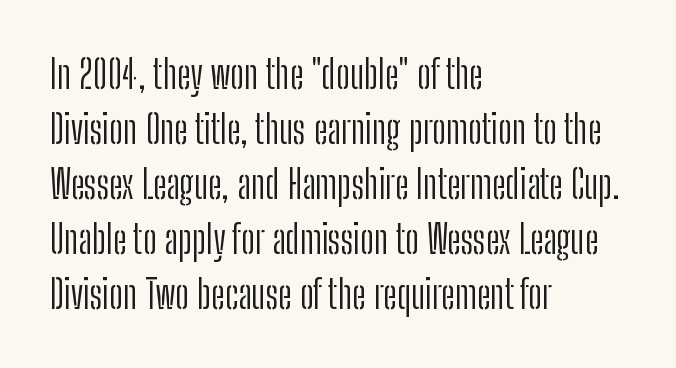
{"serif": "no", "italic": "no", "bold": "no", "weight": "light", "width": "condensed", "stroke_contrast": "low", "x_height": "medium", "monospaced": "no", "underline": "no", "align": "left", "line_spacing": "normal", "line_spacing_ratio": 1.41, "letter_spacing": "normal", "letter_spacing_em": 0.0, "glyph_px": 39}
